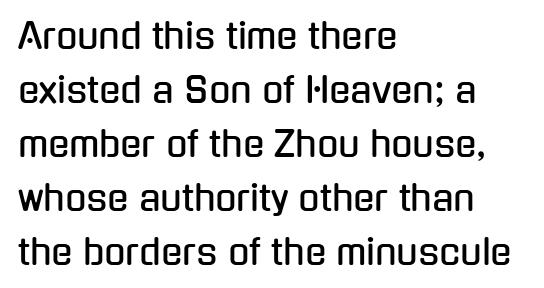
Q: Is the text italic (slanted)? A: No, it is upright.
Q: Is the typeface a serif or a sans-serif typeface? A: Sans-serif.
Q: Is the text underlined? A: No.
Q: How is the paragraph aligned? A: Left-aligned.
Q: Is the spacing between letters normal or unusually wide? A: Normal.
Q: Is the spacing between lines tight, normal or loose? A: Normal.
Q: Width (condensed, normal, or wide)? A: Condensed.
Q: Stroke contrast? A: Low.
Q: x-height? A: Medium.
Q: Monospaced? A: No.
